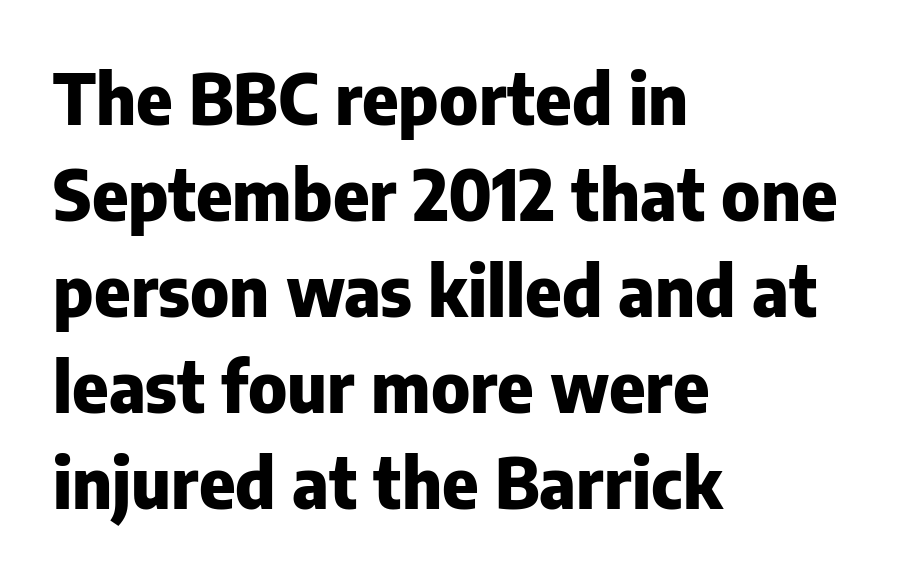
{"serif": "no", "italic": "no", "bold": "yes", "weight": "heavy", "width": "normal", "stroke_contrast": "low", "x_height": "medium", "monospaced": "no", "underline": "no", "align": "left", "line_spacing": "normal", "line_spacing_ratio": 1.39, "letter_spacing": "normal", "letter_spacing_em": 0.0, "glyph_px": 69}
